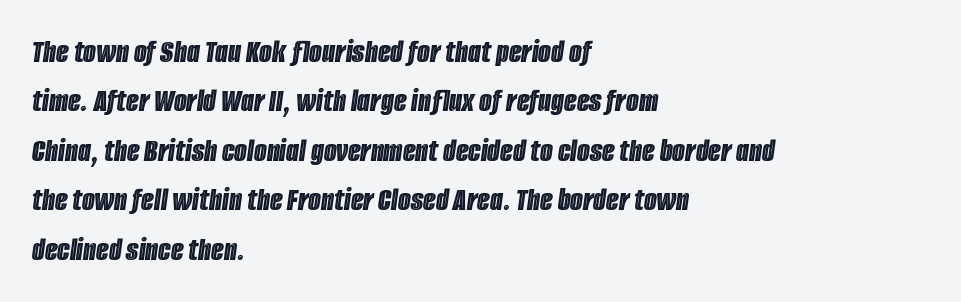
{"italic": "yes", "lean": "right", "slant_degrees": 8, "width": "condensed", "x_height": "large", "monospaced": "no", "underline": "no", "align": "left", "line_spacing": "normal", "line_spacing_ratio": 1.5, "letter_spacing": "normal", "letter_spacing_em": 0.0, "glyph_px": 33}
